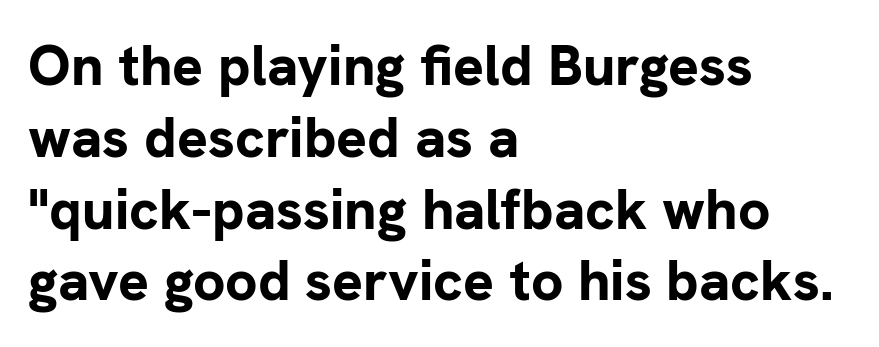
The image shows 57 px bold sans-serif type, upright; set left-aligned, normal line spacing (1.26x), normal letter spacing, not underlined; low stroke contrast and a medium x-height.
